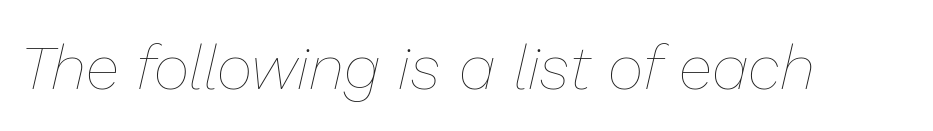
{"italic": "yes", "lean": "right", "slant_degrees": 13, "bold": "no", "weight": "thin", "width": "normal", "stroke_contrast": "low", "x_height": "medium", "monospaced": "no", "underline": "no", "letter_spacing": "normal", "letter_spacing_em": 0.0, "glyph_px": 62}
